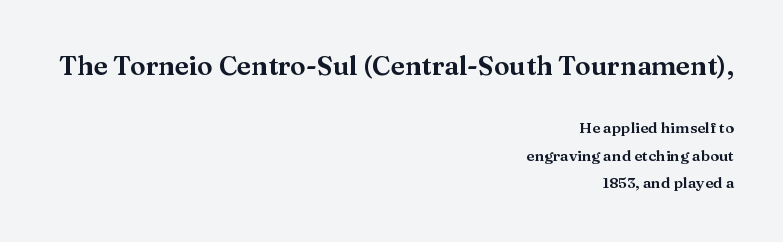
Q: Is the text italic (slanted)? A: No, it is upright.
Q: Is the text underlined? A: No.
Q: How is the paragraph aligned? A: Right-aligned.
Q: Is the spacing between letters normal or unusually wide? A: Normal.
Q: Which block of text is set in a larger size, the first (top) or the second (bottom)? A: The first (top) one.
